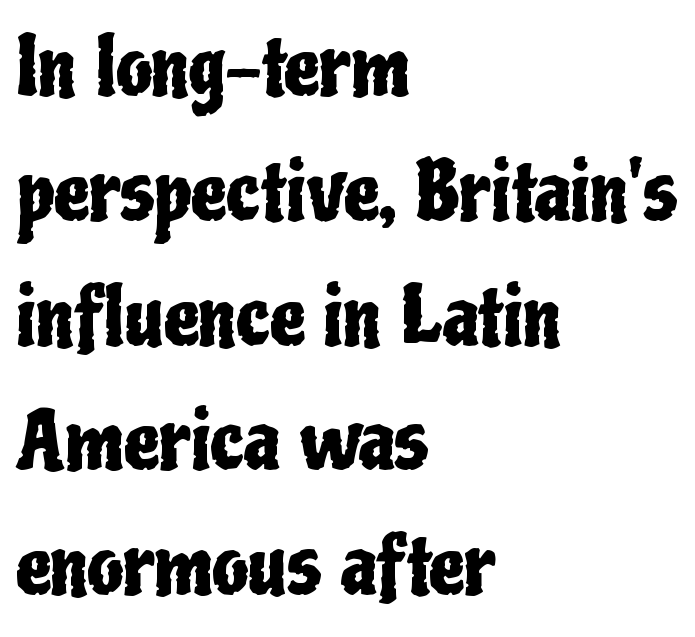
You can tell it's not italic because the verticals are truly vertical. Font category for this specimen: sans-serif. Underlining? Definitely not there. Varying glyph widths throughout — classic text-font behaviour. Notice how the passage keeps a crisp vertical edge on the left only. Default kerning and tracking; the words read as compact shapes.
